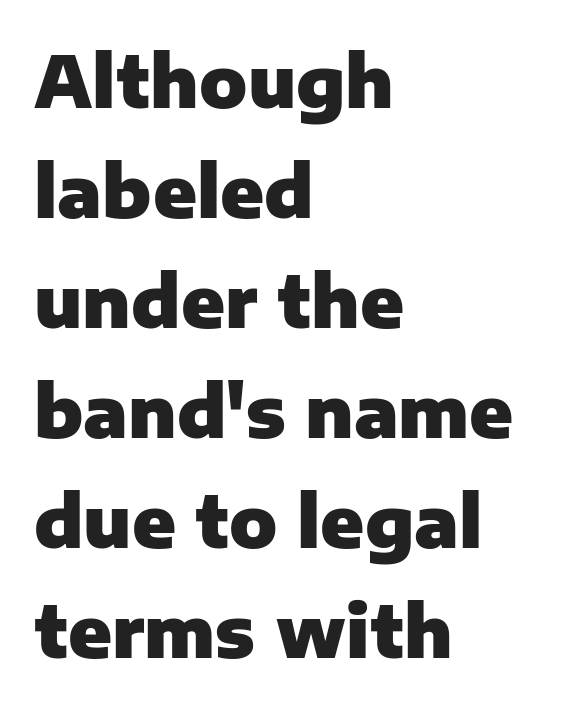
{"serif": "no", "italic": "no", "bold": "yes", "weight": "heavy", "width": "normal", "stroke_contrast": "low", "x_height": "medium", "monospaced": "no", "underline": "no", "align": "left", "line_spacing": "normal", "line_spacing_ratio": 1.55, "letter_spacing": "normal", "letter_spacing_em": 0.0, "glyph_px": 71}
